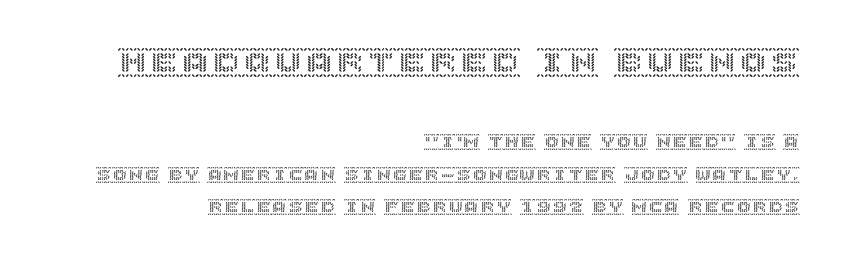
{"italic": "no", "width": "normal", "x_height": "large", "underline": "no", "align": "right", "line_spacing": "loose", "line_spacing_ratio": 2.02, "letter_spacing": "normal", "letter_spacing_em": 0.0, "larger_block": "first", "size_ratio": 1.94, "glyph_px": 31}
